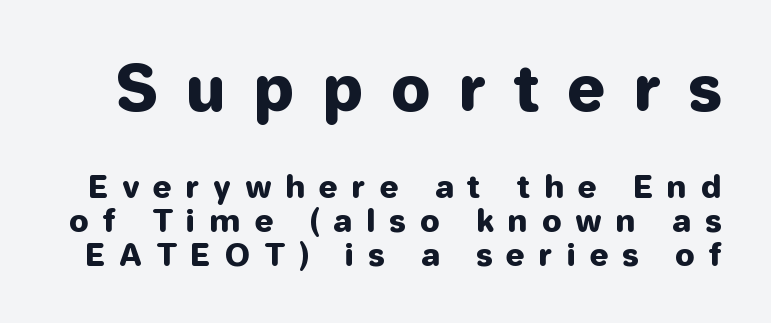
The image shows 62 px sans-serif type, upright; set tight line spacing (1.09x), unusually wide letter spacing (+0.47 em), not underlined; the first (top) block is 2.0x larger; low stroke contrast and a medium x-height.
